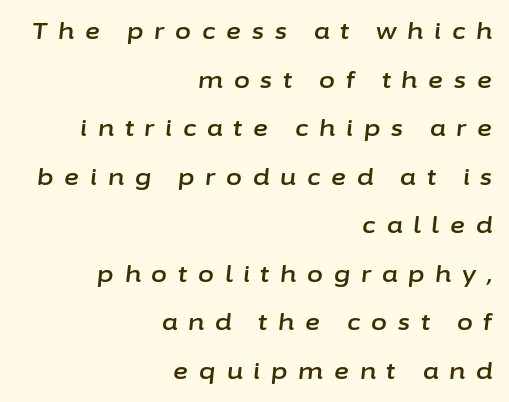
Q: Is the text italic (slanted)? A: Yes, it leans right by about 6 degrees.
Q: Is the text underlined? A: No.
Q: How is the paragraph aligned? A: Right-aligned.
Q: Is the spacing between letters normal or unusually wide? A: Unusually wide.
Q: Is the spacing between lines tight, normal or loose? A: Loose.
